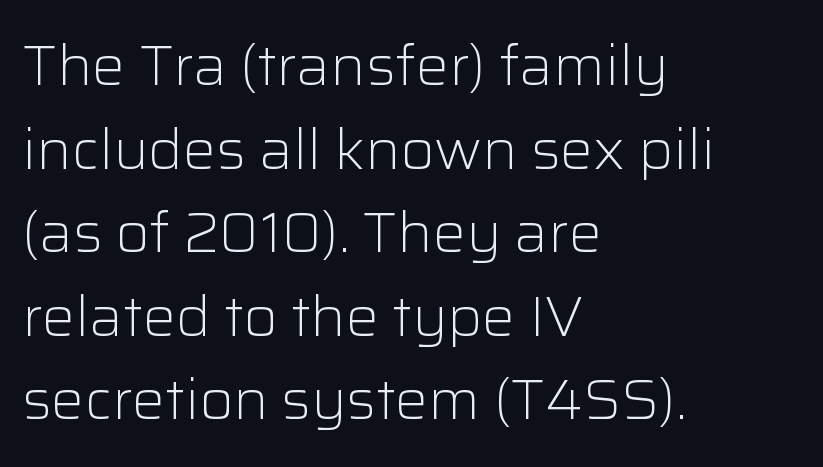
{"serif": "no", "italic": "no", "bold": "no", "weight": "light", "width": "normal", "stroke_contrast": "low", "x_height": "medium", "monospaced": "no", "underline": "no", "align": "left", "line_spacing": "normal", "line_spacing_ratio": 1.52, "letter_spacing": "normal", "letter_spacing_em": 0.0, "glyph_px": 55}
